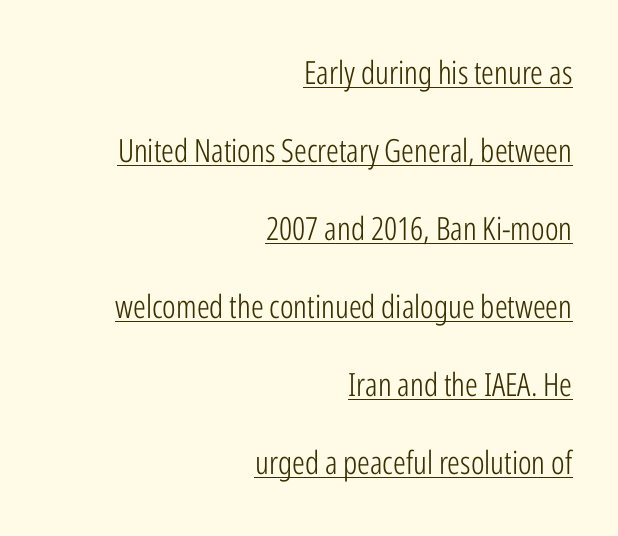
The image shows 32 px light, condensed sans-serif type, upright; set right-aligned, loose line spacing (2.44x), normal letter spacing, underlined; low stroke contrast and a medium x-height.
